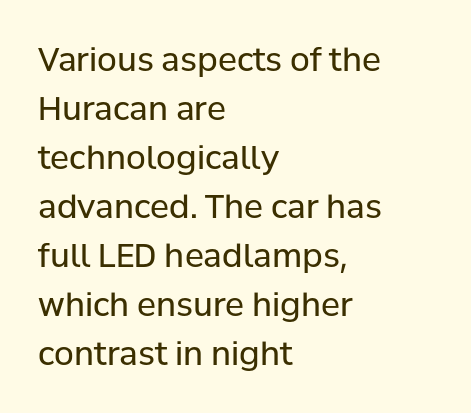
Q: Is the text bold? A: No.
Q: Is the text italic (slanted)? A: No, it is upright.
Q: Is the typeface a serif or a sans-serif typeface? A: Sans-serif.
Q: Is the text underlined? A: No.
Q: How is the paragraph aligned? A: Left-aligned.
Q: Is the spacing between letters normal or unusually wide? A: Normal.
Q: Is the spacing between lines tight, normal or loose? A: Normal.
Q: Width (condensed, normal, or wide)? A: Normal.
Q: Stroke contrast? A: Low.
Q: x-height? A: Medium.
Q: Monospaced? A: No.
